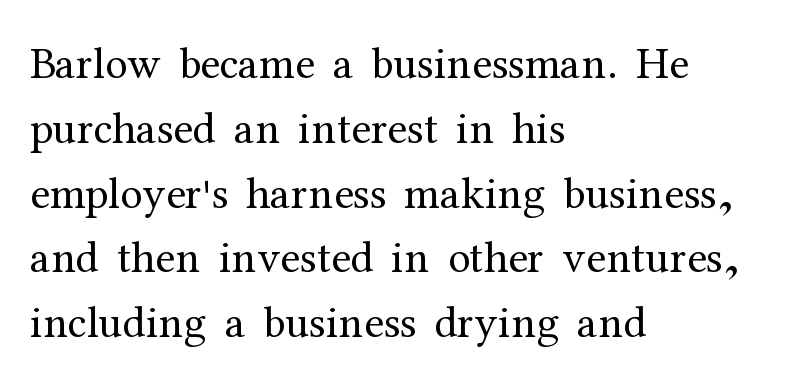
The image shows 45 px regular-weight serif type, upright; set left-aligned, normal line spacing (1.44x), normal letter spacing, not underlined; medium stroke contrast and a medium x-height.
